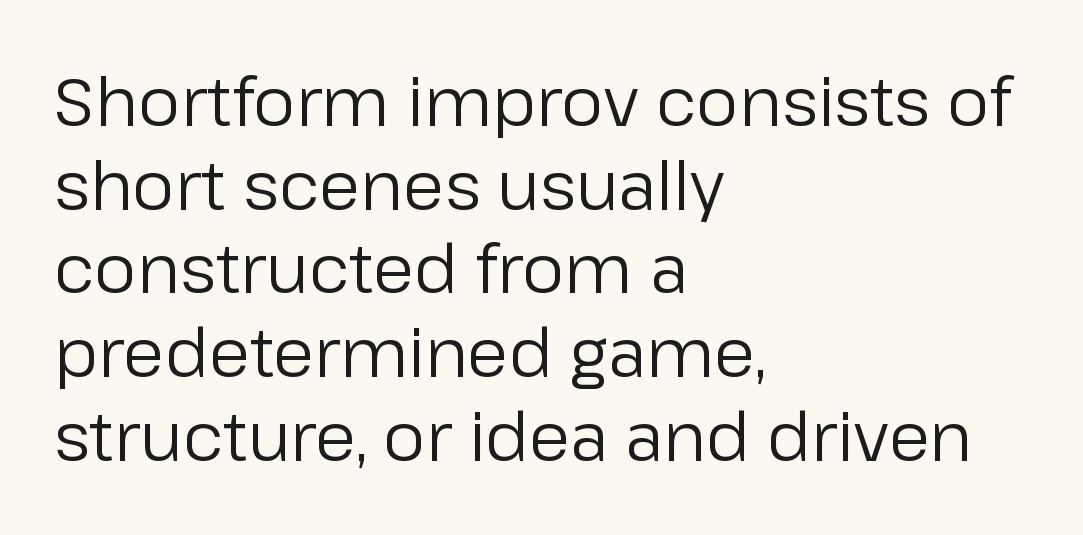
The image shows 67 px regular-weight sans-serif type, upright; set left-aligned, normal line spacing (1.25x), normal letter spacing, not underlined; low stroke contrast and a medium x-height.
